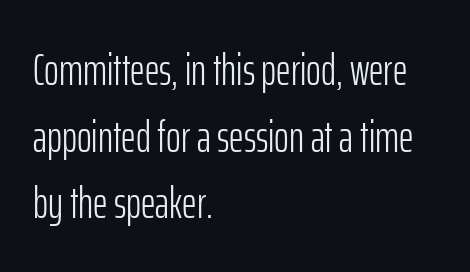
{"serif": "no", "italic": "no", "bold": "no", "weight": "light", "width": "condensed", "stroke_contrast": "low", "x_height": "medium", "monospaced": "no", "underline": "no", "align": "left", "line_spacing": "normal", "line_spacing_ratio": 1.48, "letter_spacing": "normal", "letter_spacing_em": 0.0, "glyph_px": 45}
